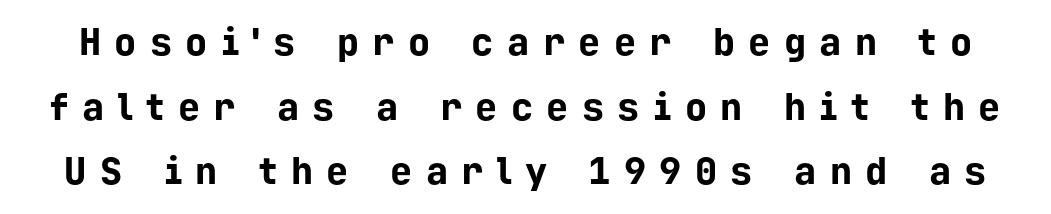
{"serif": "no", "italic": "no", "bold": "yes", "weight": "bold", "width": "normal", "stroke_contrast": "low", "x_height": "medium", "monospaced": "yes", "underline": "no", "line_spacing_ratio": 1.75, "letter_spacing": "wide", "letter_spacing_em": 0.36, "glyph_px": 37}
